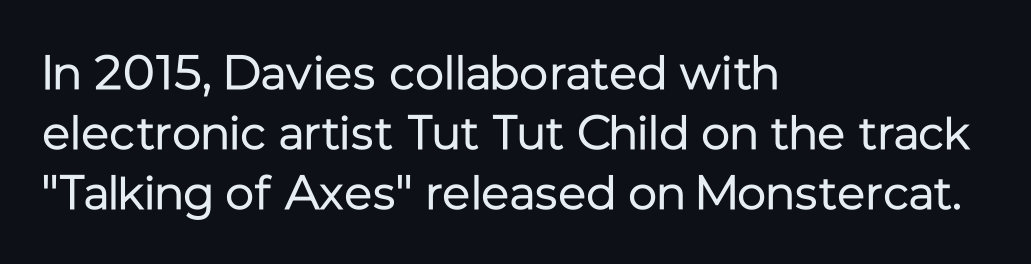
{"serif": "no", "italic": "no", "bold": "no", "weight": "regular", "width": "normal", "stroke_contrast": "low", "x_height": "medium", "monospaced": "no", "underline": "no", "align": "left", "line_spacing": "normal", "line_spacing_ratio": 1.25, "letter_spacing": "normal", "letter_spacing_em": 0.0, "glyph_px": 48}
